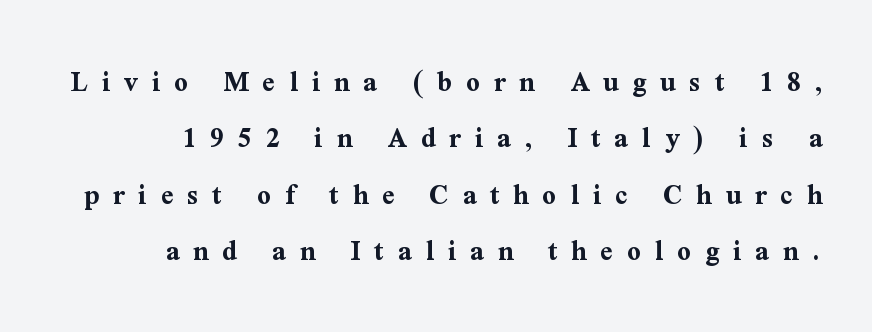
Q: Is the text bold? A: Yes.
Q: Is the text italic (slanted)? A: No, it is upright.
Q: Is the typeface a serif or a sans-serif typeface? A: Serif.
Q: Is the text underlined? A: No.
Q: How is the paragraph aligned? A: Right-aligned.
Q: Is the spacing between letters normal or unusually wide? A: Unusually wide.
Q: Width (condensed, normal, or wide)? A: Normal.
Q: Stroke contrast? A: Medium.
Q: x-height? A: Medium.
Q: Monospaced? A: No.
